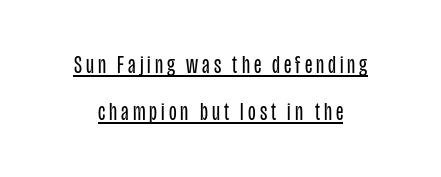
Q: Is the text bold? A: No.
Q: Is the text italic (slanted)? A: No, it is upright.
Q: Is the text underlined? A: Yes.
Q: Is the spacing between lines tight, normal or loose? A: Loose.
